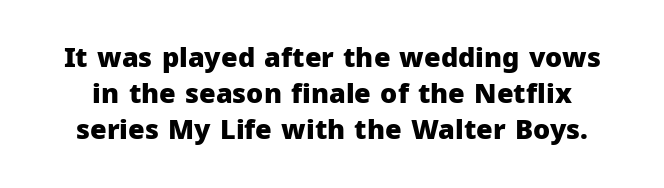
{"italic": "no", "bold": "yes", "underline": "no", "line_spacing": "normal", "line_spacing_ratio": 1.33, "letter_spacing": "normal", "letter_spacing_em": 0.0, "glyph_px": 27}
